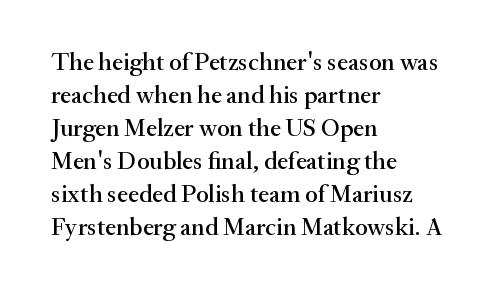
Q: Is the text italic (slanted)? A: No, it is upright.
Q: Is the text underlined? A: No.
Q: How is the paragraph aligned? A: Left-aligned.
Q: Is the spacing between letters normal or unusually wide? A: Normal.
Q: Is the spacing between lines tight, normal or loose? A: Normal.
